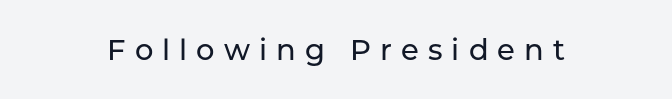
Posture: vertical. Here the designer chose a conventional face with non-uniform glyph widths. Examine the stroke ends and you'll find no serifs. Horizontally, the lines are justified to the midpoint only. This rendering widens character spacing well past its baseline value.
